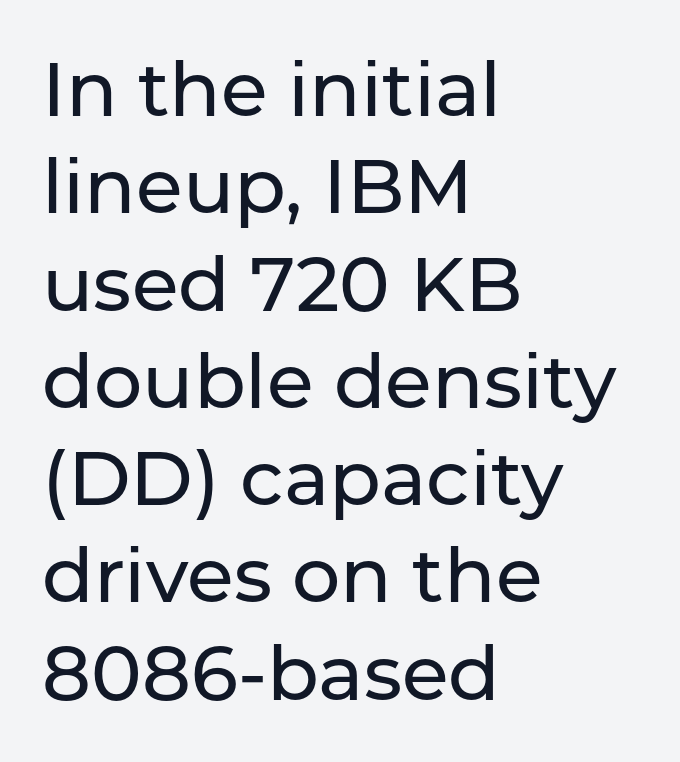
The image shows 76 px sans-serif type, upright; set left-aligned, normal line spacing (1.28x), normal letter spacing, not underlined; low stroke contrast and a medium x-height.
